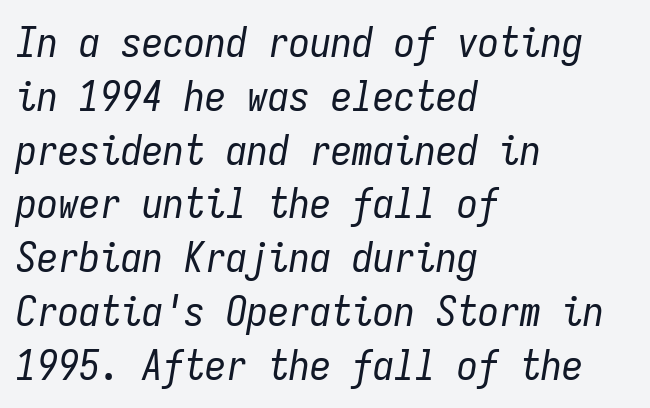
The image shows 42 px regular-weight, condensed type, italic (leaning right), monospaced; set left-aligned, normal line spacing (1.28x), normal letter spacing, not underlined; low stroke contrast and a medium x-height.
